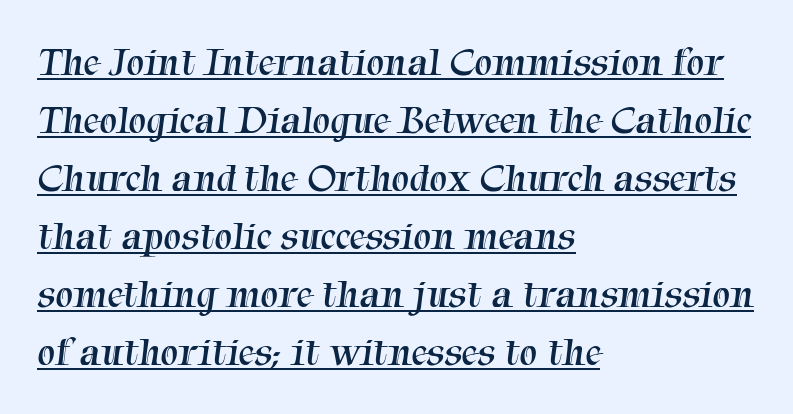
The typeface chosen for these lines features serifs. Has an underline been added? It has. Do the characters align in a grid? No, the font is proportional. Look at the tracking — it's just the regular setting, nothing added.
